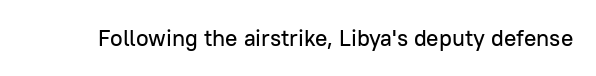
{"italic": "no", "underline": "no", "letter_spacing": "normal", "letter_spacing_em": 0.0, "glyph_px": 23}
